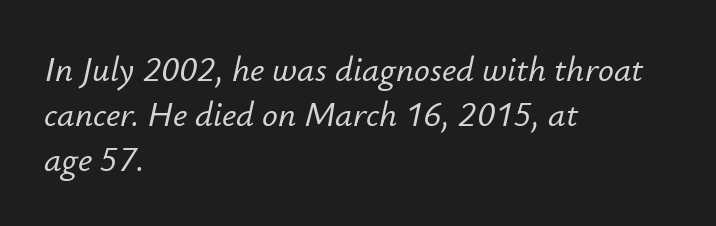
Q: Is the text italic (slanted)? A: Yes, it leans right by about 12 degrees.
Q: Is the text underlined? A: No.
Q: How is the paragraph aligned? A: Left-aligned.
Q: Is the spacing between letters normal or unusually wide? A: Normal.
Q: Is the spacing between lines tight, normal or loose? A: Normal.
Q: Width (condensed, normal, or wide)? A: Normal.
Q: Stroke contrast? A: Low.
Q: x-height? A: Small.
Q: Monospaced? A: No.
